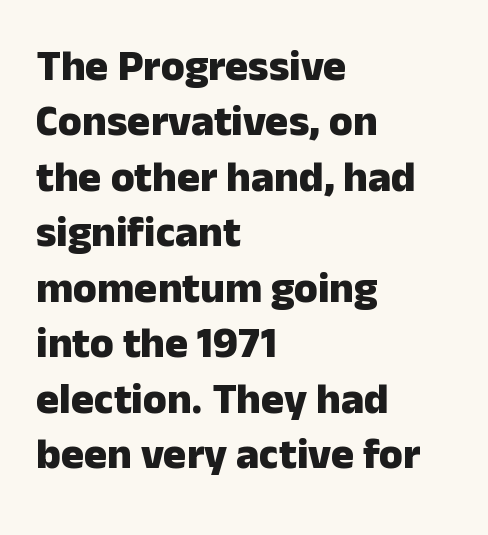
Q: Is the text bold? A: Yes.
Q: Is the text italic (slanted)? A: No, it is upright.
Q: Is the typeface a serif or a sans-serif typeface? A: Sans-serif.
Q: Is the text underlined? A: No.
Q: How is the paragraph aligned? A: Left-aligned.
Q: Is the spacing between letters normal or unusually wide? A: Normal.
Q: Is the spacing between lines tight, normal or loose? A: Normal.
Q: Width (condensed, normal, or wide)? A: Normal.
Q: Stroke contrast? A: Low.
Q: x-height? A: Medium.
Q: Monospaced? A: No.
